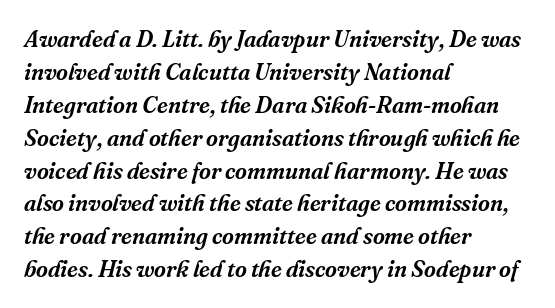
Q: Is the text italic (slanted)? A: Yes, it leans right by about 16 degrees.
Q: Is the text underlined? A: No.
Q: How is the paragraph aligned? A: Left-aligned.
Q: Is the spacing between letters normal or unusually wide? A: Normal.
Q: Is the spacing between lines tight, normal or loose? A: Normal.
